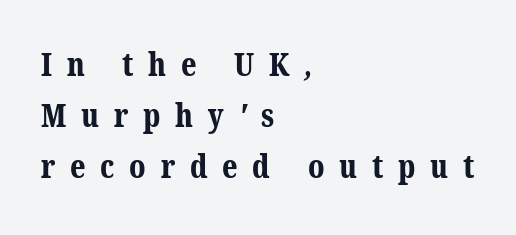
The image shows 32 px bold serif type; set left-aligned, normal line spacing (1.59x), unusually wide letter spacing (+0.46 em), not underlined; medium stroke contrast and a medium x-height.
